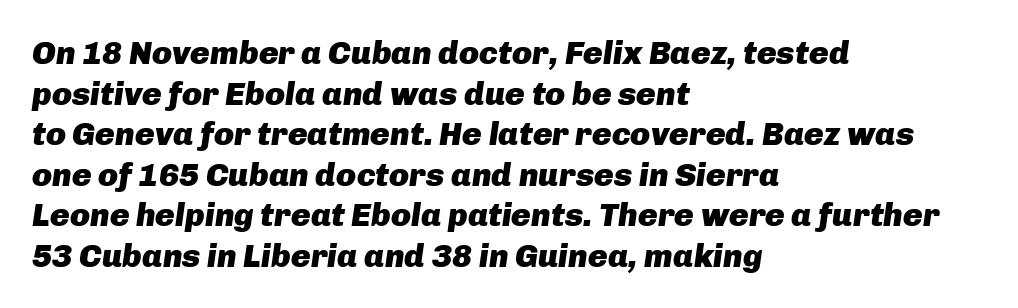
Q: Is the text bold? A: Yes.
Q: Is the text italic (slanted)? A: Yes, it leans right by about 8 degrees.
Q: Is the text underlined? A: No.
Q: How is the paragraph aligned? A: Left-aligned.
Q: Is the spacing between letters normal or unusually wide? A: Normal.
Q: Width (condensed, normal, or wide)? A: Normal.
Q: Stroke contrast? A: Low.
Q: x-height? A: Medium.
Q: Monospaced? A: No.
